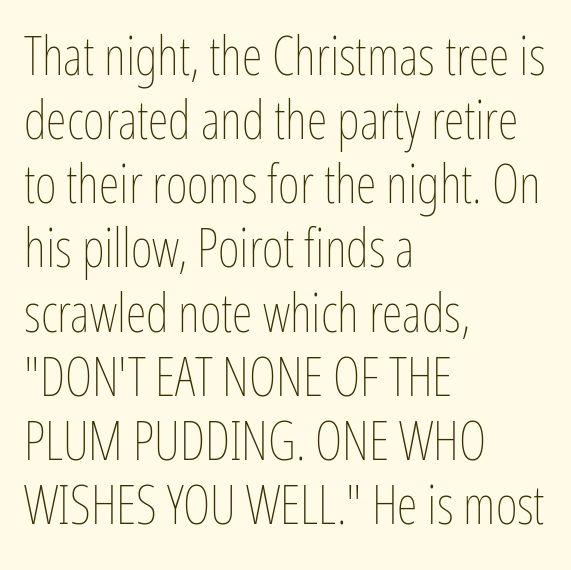
{"italic": "no", "bold": "no", "weight": "thin", "width": "condensed", "stroke_contrast": "low", "x_height": "medium", "monospaced": "no", "underline": "no", "align": "left", "line_spacing_ratio": 1.21, "letter_spacing": "normal", "letter_spacing_em": 0.0, "glyph_px": 53}
